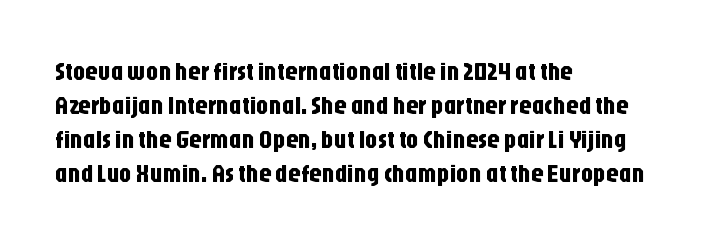
These lines were composed using upright roman letters. Line beginnings align vertically; line endings do not. Quick note: underline off. Nobody touched the tracking dial on this one. Leading matches the norm, producing a regular column.
